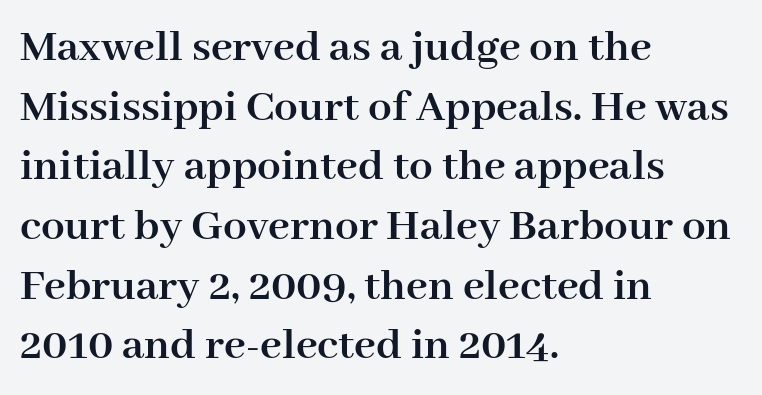
Q: Is the text bold? A: Yes.
Q: Is the text italic (slanted)? A: No, it is upright.
Q: Is the typeface a serif or a sans-serif typeface? A: Serif.
Q: Is the text underlined? A: No.
Q: How is the paragraph aligned? A: Left-aligned.
Q: Is the spacing between letters normal or unusually wide? A: Normal.
Q: Is the spacing between lines tight, normal or loose? A: Normal.
Q: Width (condensed, normal, or wide)? A: Normal.
Q: Stroke contrast? A: High.
Q: x-height? A: Medium.
Q: Monospaced? A: No.
